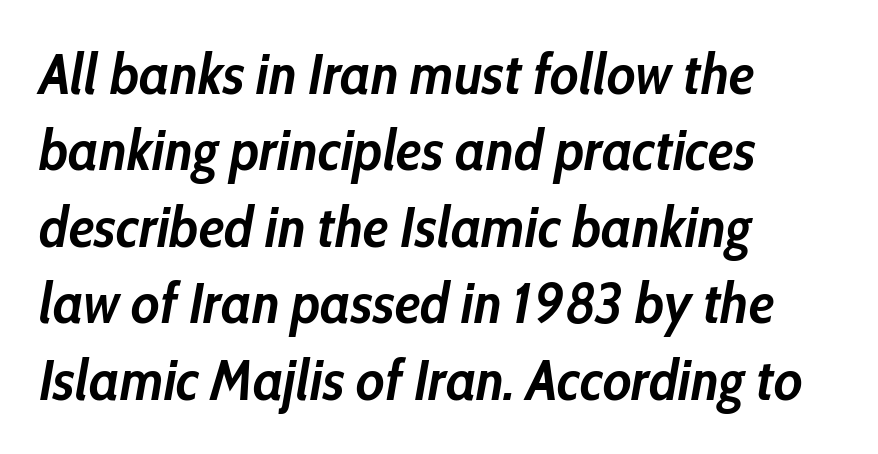
The image shows 57 px semibold, condensed type, italic (leaning right); set left-aligned, normal line spacing (1.34x), normal letter spacing, not underlined; low stroke contrast and a medium x-height.
